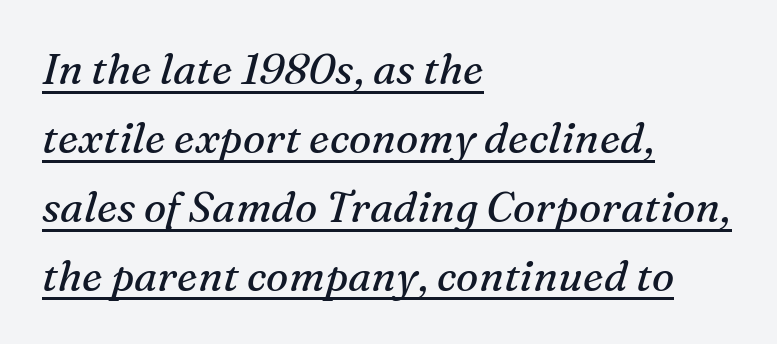
{"serif": "yes", "italic": "yes", "lean": "right", "slant_degrees": 16, "bold": "no", "weight": "regular", "width": "normal", "stroke_contrast": "medium", "x_height": "medium", "monospaced": "no", "underline": "yes", "align": "left", "line_spacing": "normal", "line_spacing_ratio": 1.64, "letter_spacing": "normal", "letter_spacing_em": 0.0, "glyph_px": 42}
